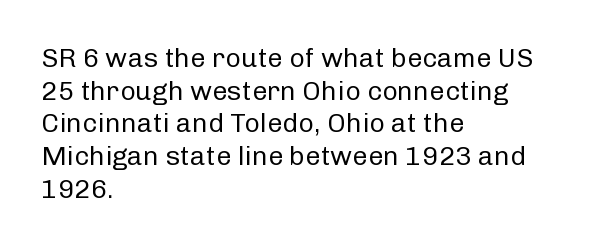
What stands out about the letter spacing? Nothing — it is the standard amount. This is not heavy type; no bold has been used. Just letters on the line, the space beneath them empty. Notice how the stems are strictly vertical — no italics here. This rendering uses left alignment, leaving the right contour irregular.
